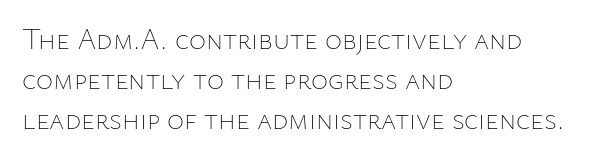
Q: Is the text bold? A: No.
Q: Is the text italic (slanted)? A: No, it is upright.
Q: Is the text underlined? A: No.
Q: How is the paragraph aligned? A: Left-aligned.
Q: Is the spacing between letters normal or unusually wide? A: Normal.
Q: Is the spacing between lines tight, normal or loose? A: Normal.
Q: Width (condensed, normal, or wide)? A: Normal.
Q: Stroke contrast? A: Low.
Q: x-height? A: Medium.
Q: Monospaced? A: No.
